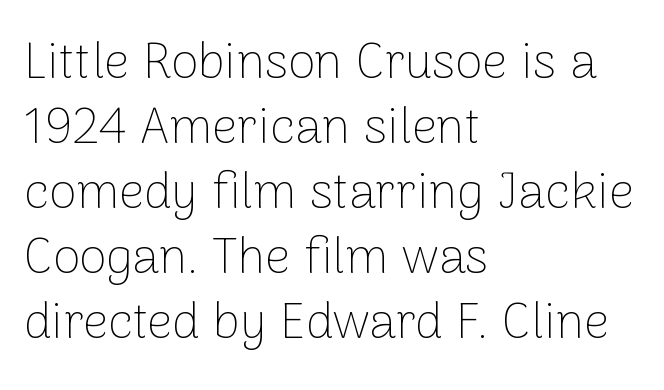
Q: Is the text bold? A: No.
Q: Is the text italic (slanted)? A: No, it is upright.
Q: Is the typeface a serif or a sans-serif typeface? A: Sans-serif.
Q: Is the text underlined? A: No.
Q: How is the paragraph aligned? A: Left-aligned.
Q: Is the spacing between letters normal or unusually wide? A: Normal.
Q: Is the spacing between lines tight, normal or loose? A: Normal.
Q: Width (condensed, normal, or wide)? A: Normal.
Q: Stroke contrast? A: Low.
Q: x-height? A: Medium.
Q: Monospaced? A: No.
